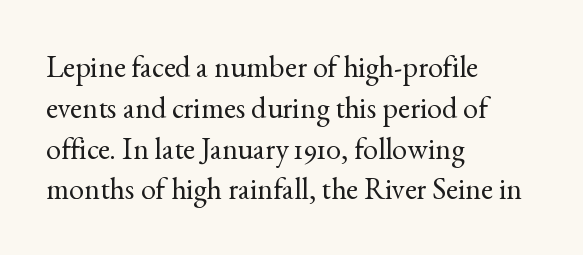
{"serif": "yes", "italic": "no", "bold": "no", "weight": "regular", "width": "normal", "x_height": "small", "monospaced": "no", "underline": "no", "align": "left", "line_spacing": "normal", "line_spacing_ratio": 1.36, "letter_spacing": "normal", "letter_spacing_em": 0.0, "glyph_px": 30}
